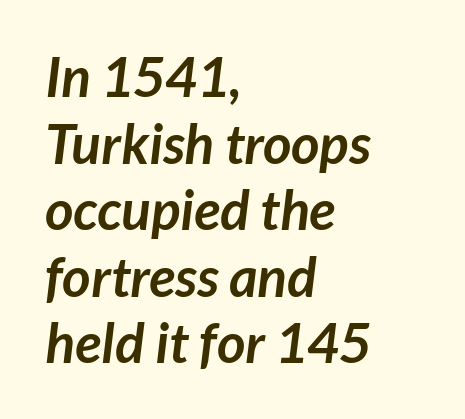
The image shows 55 px semibold sans-serif type; set left-aligned, line spacing 1.21x, normal letter spacing, not underlined; low stroke contrast and a medium x-height.
